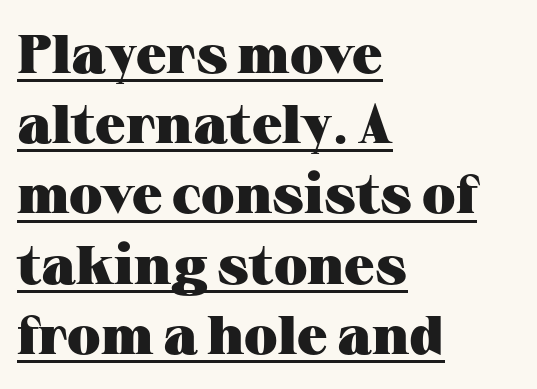
The image shows 54 px heavy, wide serif type, upright; set left-aligned, normal line spacing (1.3x), normal letter spacing, underlined; medium stroke contrast and a medium x-height.
